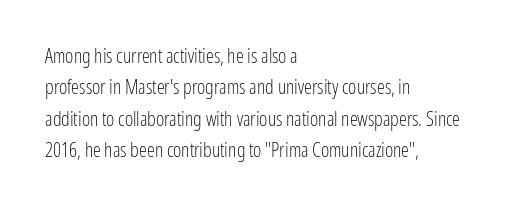
Line spacing here is normal. A typesetter would mark this as roman, not italic. The specimen omits any rule beneath the text block's lines. The rag falls on the right side of this text block. The characters are drawn with everyday or finer stroke widths.
